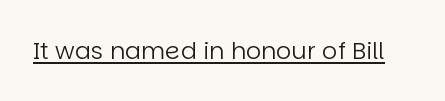
The image shows 24 px text type, upright; set normal letter spacing, underlined.
